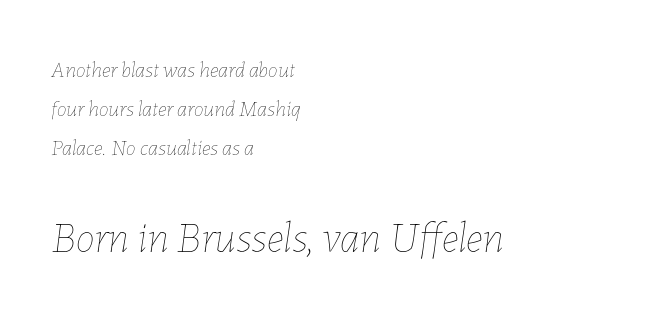
A typesetter would call this proportional, since set widths differ per character. Every character sits at an angle, as italics do. Tracking value appears to be zero — textbook default spacing. Compared with a centered layout, this one pins lines to the left instead. The passage shown is not bold in any degree.
